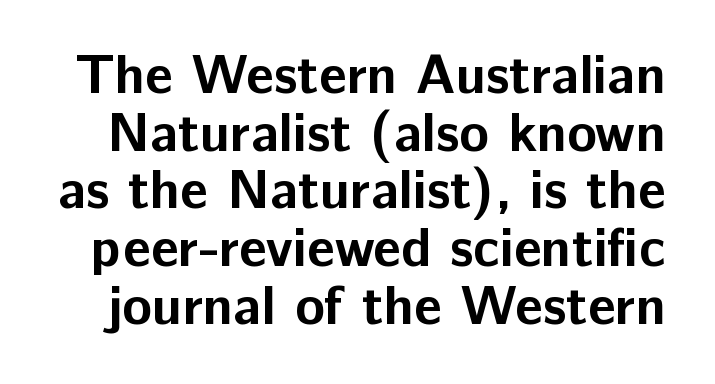
The image shows 55 px bold sans-serif type, upright; set tight line spacing (1.05x), normal letter spacing, not underlined; low stroke contrast and a medium x-height.
